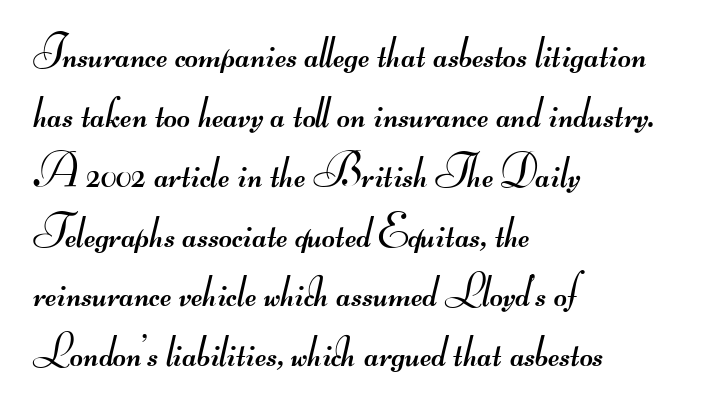
{"serif": "no", "bold": "no", "weight": "regular", "width": "wide", "stroke_contrast": "medium", "monospaced": "no", "underline": "no", "align": "left", "line_spacing": "normal", "line_spacing_ratio": 1.33, "letter_spacing": "normal", "letter_spacing_em": 0.0, "glyph_px": 45}
